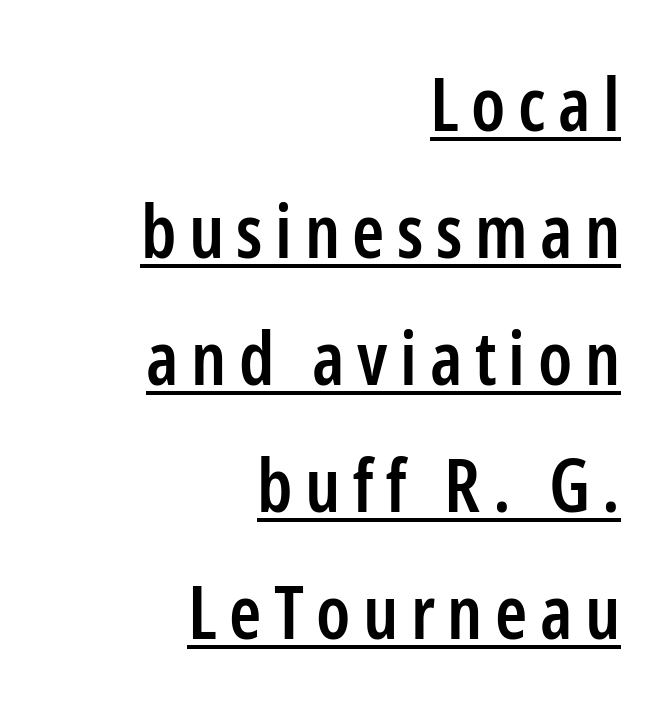
{"serif": "no", "italic": "no", "bold": "semi", "weight": "semibold", "width": "condensed", "stroke_contrast": "low", "x_height": "medium", "monospaced": "no", "underline": "yes", "align": "right", "line_spacing_ratio": 1.74, "glyph_px": 73}
